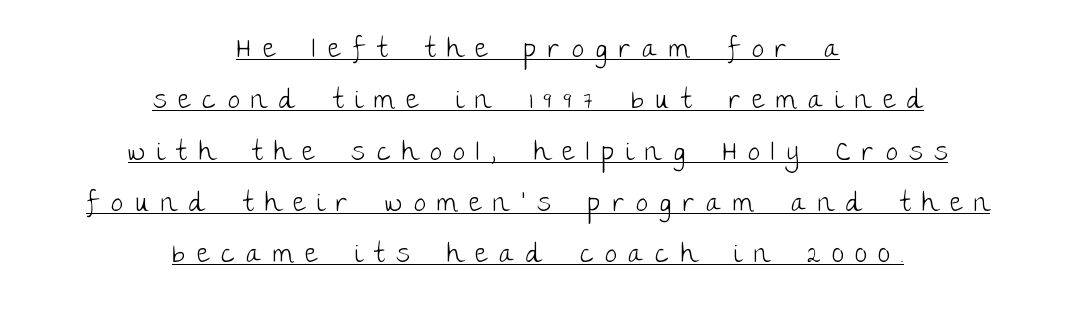
A typesetter would call this leading open, well beyond the default. Substantial extra tracking has been applied to these lines. Casual observation: everything's sitting right in the middle. Letters have the restrained weight of plain body copy at most. What decoration does the sample have? An underline.
